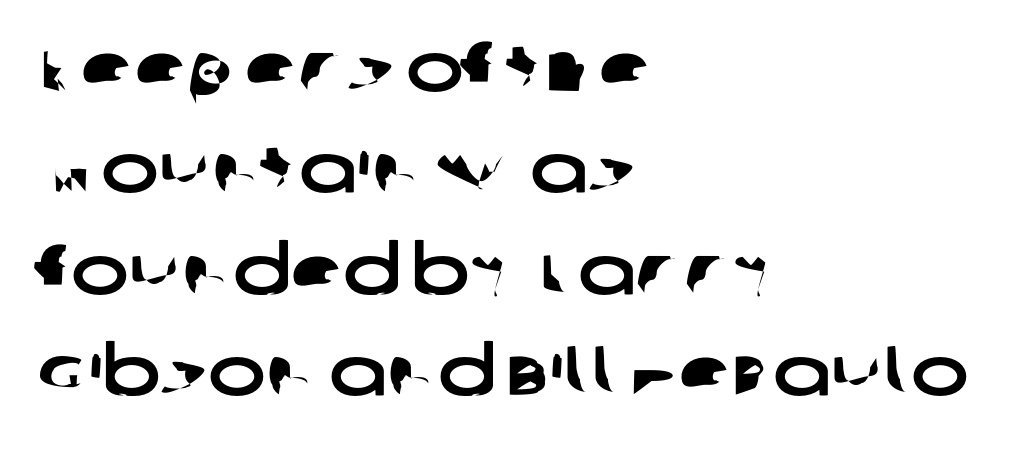
The image shows 69 px wide sans-serif type; set left-aligned, normal line spacing (1.47x), normal letter spacing, not underlined; low stroke contrast and a large x-height.
